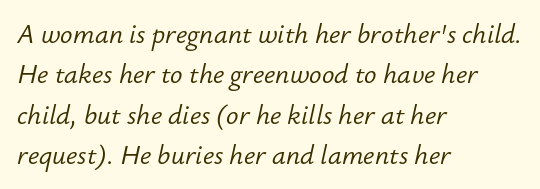
{"italic": "yes", "lean": "right", "slant_degrees": 12, "bold": "no", "underline": "no", "align": "left", "line_spacing": "normal", "line_spacing_ratio": 1.55, "letter_spacing": "normal", "letter_spacing_em": 0.0, "glyph_px": 26}
